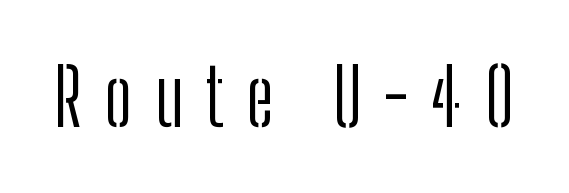
The image shows 79 px light, condensed sans-serif type, upright; set unusually wide letter spacing (+0.28 em), not underlined; low stroke contrast and a medium x-height.
